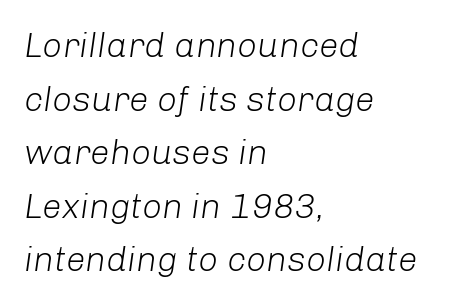
{"italic": "yes", "lean": "right", "slant_degrees": 8, "bold": "no", "weight": "light", "width": "normal", "stroke_contrast": "low", "x_height": "medium", "monospaced": "no", "underline": "no", "align": "left", "line_spacing": "normal", "line_spacing_ratio": 1.53, "letter_spacing": "normal", "letter_spacing_em": 0.0, "glyph_px": 35}
